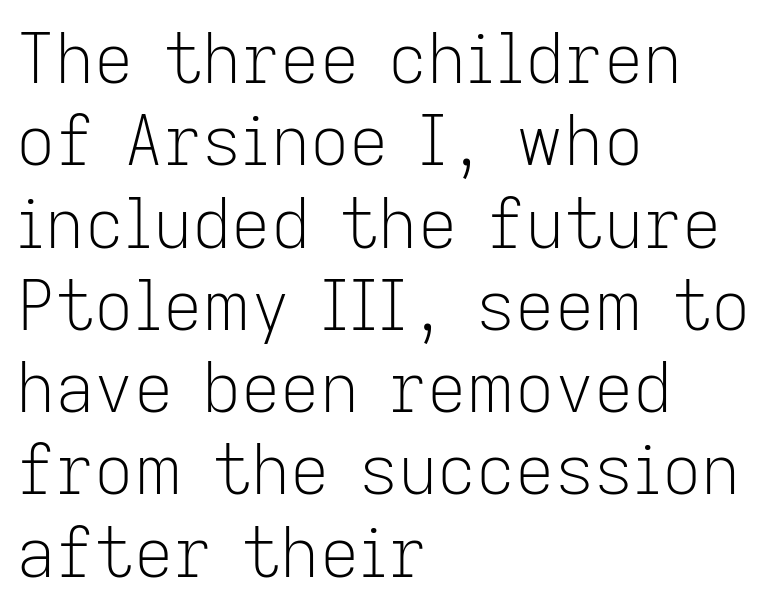
{"serif": "no", "italic": "no", "bold": "no", "weight": "light", "width": "normal", "stroke_contrast": "low", "x_height": "medium", "monospaced": "no", "underline": "no", "align": "left", "line_spacing_ratio": 1.21, "letter_spacing": "normal", "letter_spacing_em": 0.0, "glyph_px": 68}
